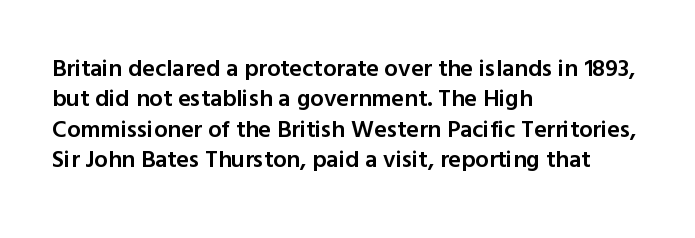
The paragraph shown leans on its left margin. A bit beefed up — I'd call it semibold rather than bold. The area under the type is left untouched. The horizontal fit of the characters is conventional and even. Students, observe: this is what conventionally led text looks like.
